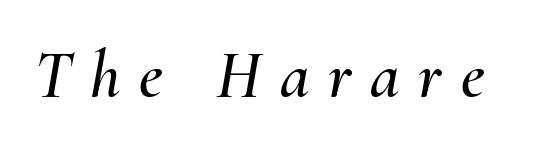
Q: Is the text italic (slanted)? A: Yes, it leans right by about 10 degrees.
Q: Is the text underlined? A: No.
Q: Is the spacing between letters normal or unusually wide? A: Unusually wide.
Q: Width (condensed, normal, or wide)? A: Normal.
Q: Stroke contrast? A: Medium.
Q: x-height? A: Small.
Q: Monospaced? A: No.
